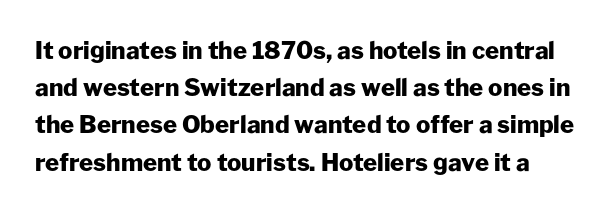
Tall strokes in this sample are plumb rather than angled. A normal amount of white space separates one row of letters from the next. Decoration check: the copy has no underline. What weight is shown? A full bold with thick strokes. Between one letter and the next there's only the usual sliver of space.
